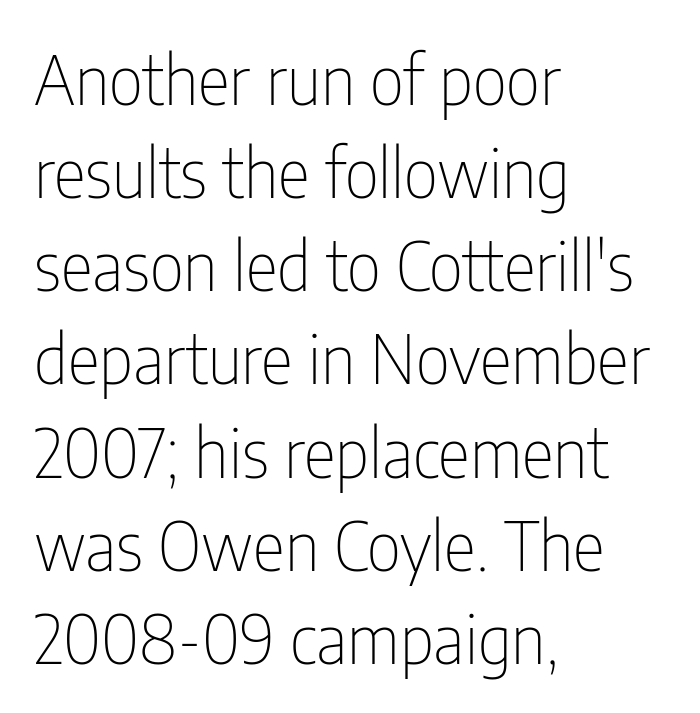
Q: Is the text bold? A: No.
Q: Is the text italic (slanted)? A: No, it is upright.
Q: Is the typeface a serif or a sans-serif typeface? A: Sans-serif.
Q: Is the text underlined? A: No.
Q: How is the paragraph aligned? A: Left-aligned.
Q: Is the spacing between letters normal or unusually wide? A: Normal.
Q: Is the spacing between lines tight, normal or loose? A: Normal.
Q: Width (condensed, normal, or wide)? A: Condensed.
Q: Stroke contrast? A: Low.
Q: x-height? A: Medium.
Q: Monospaced? A: No.
